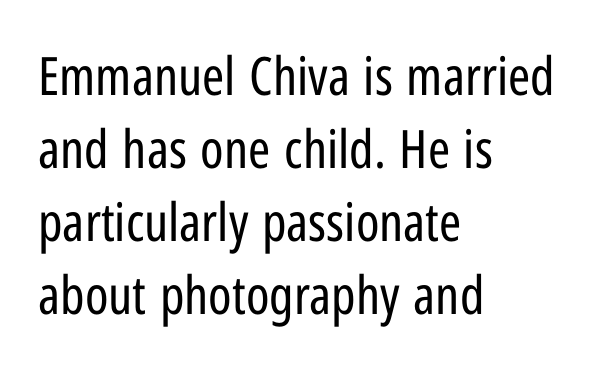
The passage shown is not underscored anywhere. Tracking value appears to be zero — textbook default spacing. Classification — sans serif. Does the copy run flush right? No — it runs flush left. A normal amount of white space separates one row of letters from the next.
